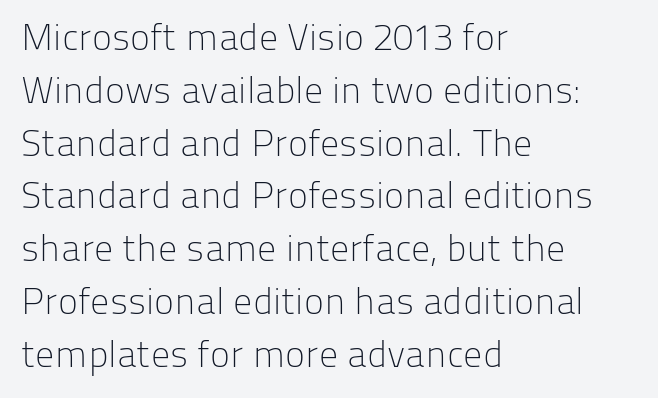
These lines were composed using upright roman letters. Does the type have serifs? No, each stem ends abruptly. Does extra space separate the letters? No, they use regular spacing. The rendering uses a moderate line-height, typical for paragraphs. Underlining? Definitely not there. The weight would be labelled regular, book, light, or lighter still.
